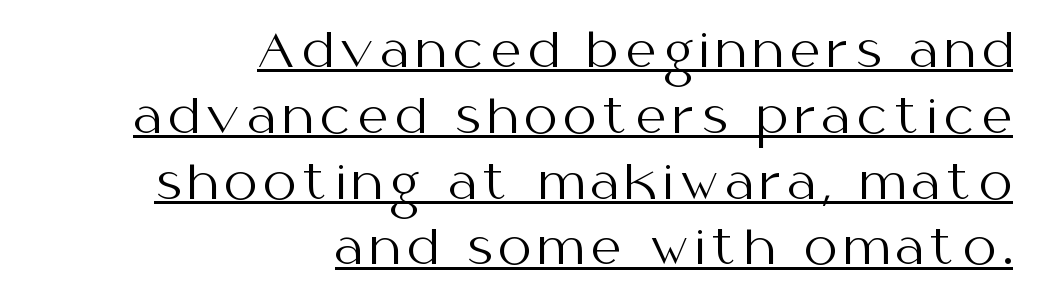
The rendered words wear a rule along their underside. The passage shown stacks its lines at a standard gap. The ragged edge is on the left, which tells us the setting is flush right. Think of a printed novel: that variable character pitch is what you see here.
